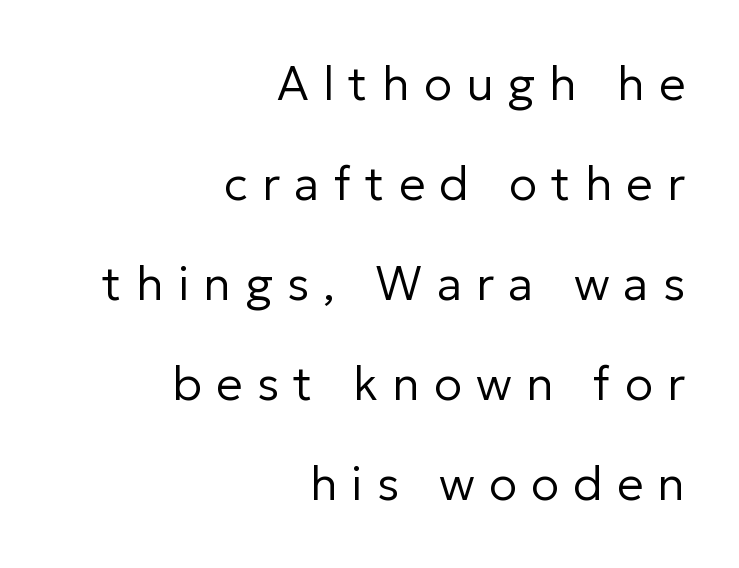
Counters stay open thanks to moderate or lighter strokes. The lettering holds an erect, upright posture throughout. Alignment: flush right. A sans-serif font was chosen for this passage. Looks like regular typesetting: each glyph gets only the width it needs.
